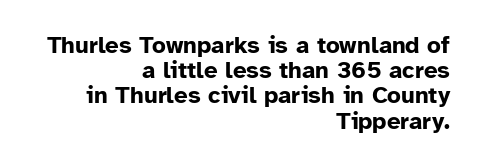
The image shows 24 px bold type, upright; set right-aligned, tight line spacing (1.05x), normal letter spacing, not underlined.
